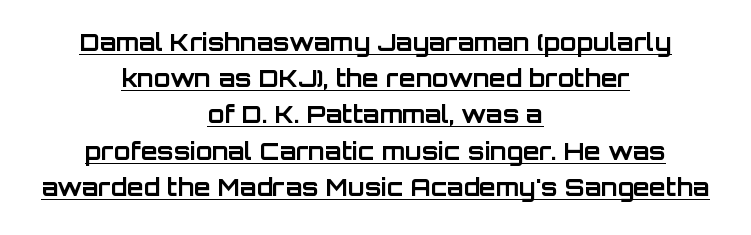
Line spacing here is normal. Strokes here are thick enough to call this a true bold. The face used here appears with an underline applied. Quick note: not italic, upright. A student would call this center alignment; a typographer would say set centered.
